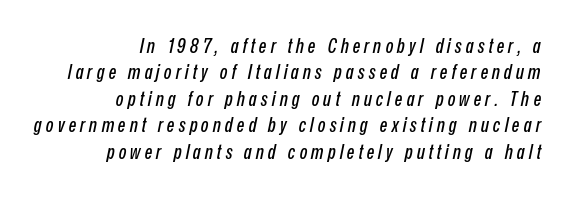
This sample is right-justified, so line beginnings fall wherever the words allow. The tracking reads as deliberately expanded to a designer's eye. You can tell it's italic because the verticals aren't actually vertical. Just letters on the line, the space beneath them empty. This block has exactly the height ordinary leading produces.
